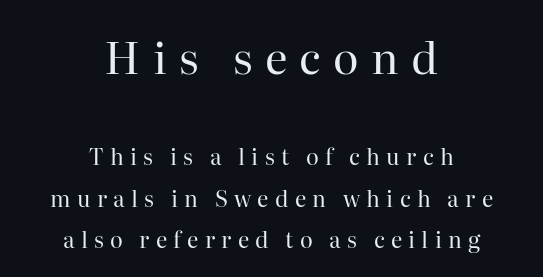
The passage shown is typed in a proportional face where columns would drift. The letters look calm and open, with moderate or lighter stems. The passage shown has open, widely tracked lettering throughout. Has an underline been added? It has not.
